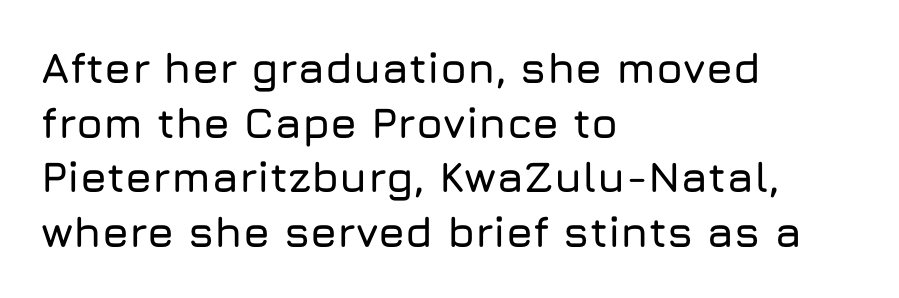
Q: Is the text italic (slanted)? A: No, it is upright.
Q: Is the typeface a serif or a sans-serif typeface? A: Sans-serif.
Q: Is the text underlined? A: No.
Q: How is the paragraph aligned? A: Left-aligned.
Q: Is the spacing between letters normal or unusually wide? A: Normal.
Q: Is the spacing between lines tight, normal or loose? A: Normal.
Q: Width (condensed, normal, or wide)? A: Normal.
Q: Stroke contrast? A: Low.
Q: x-height? A: Medium.
Q: Monospaced? A: No.
